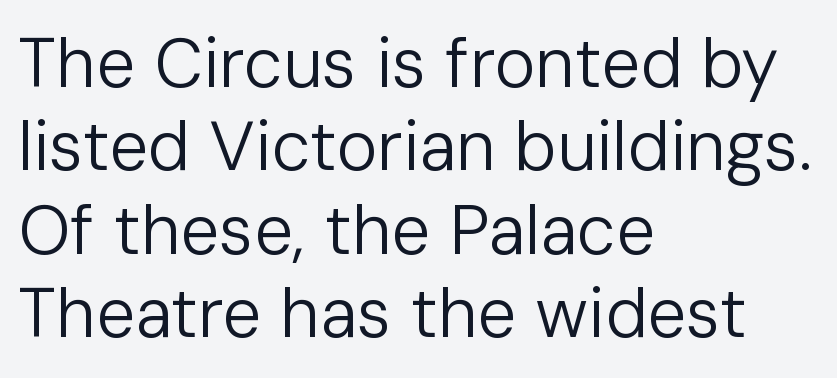
{"serif": "no", "italic": "no", "bold": "no", "weight": "regular", "width": "normal", "stroke_contrast": "low", "x_height": "medium", "monospaced": "no", "underline": "no", "align": "left", "line_spacing_ratio": 1.21, "letter_spacing": "normal", "letter_spacing_em": 0.0, "glyph_px": 69}
